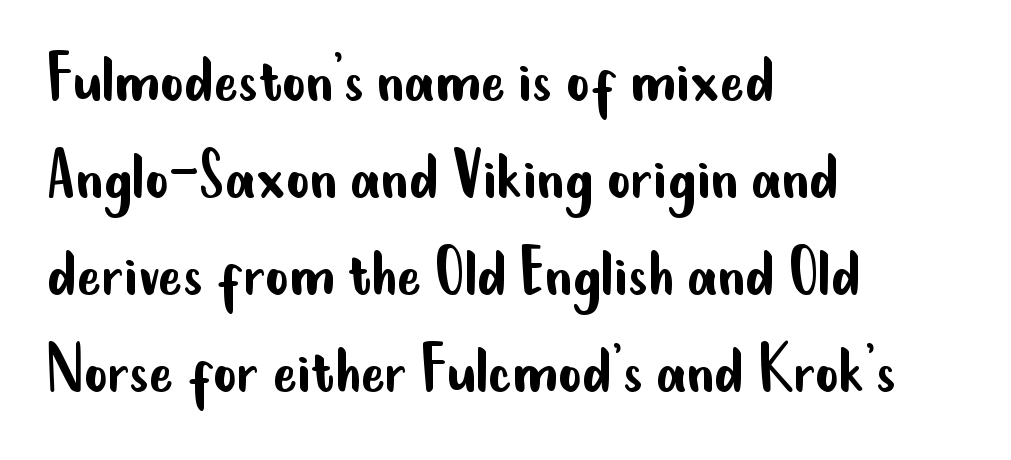
Q: Is the text bold? A: No.
Q: Is the text italic (slanted)? A: No, it is upright.
Q: Is the typeface a serif or a sans-serif typeface? A: Sans-serif.
Q: Is the text underlined? A: No.
Q: How is the paragraph aligned? A: Left-aligned.
Q: Is the spacing between letters normal or unusually wide? A: Normal.
Q: Is the spacing between lines tight, normal or loose? A: Normal.
Q: Width (condensed, normal, or wide)? A: Condensed.
Q: Stroke contrast? A: Low.
Q: x-height? A: Small.
Q: Monospaced? A: No.
